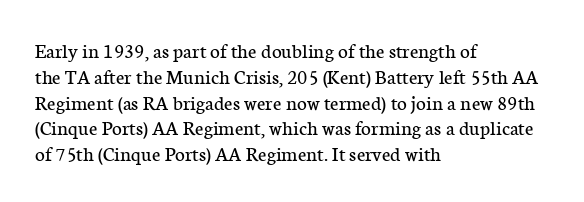
The image shows 21 px text type, upright; set left-aligned, line spacing 1.23x, normal letter spacing, not underlined.
